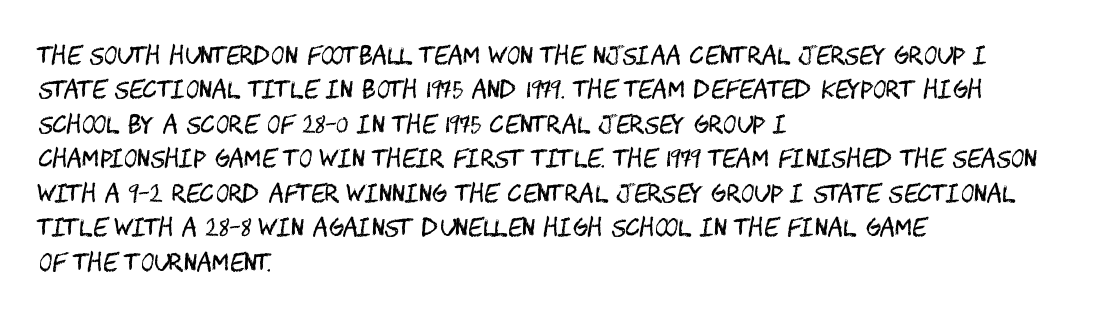
{"italic": "no", "bold": "no", "underline": "no", "align": "left", "line_spacing": "normal", "line_spacing_ratio": 1.5, "letter_spacing": "normal", "letter_spacing_em": 0.0, "glyph_px": 23}
